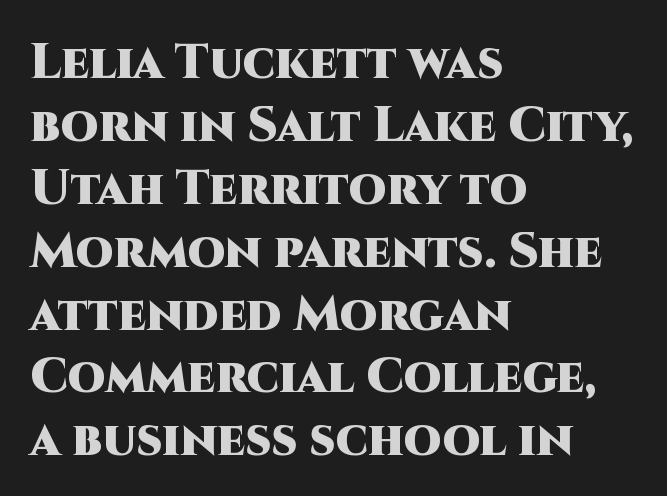
{"serif": "no", "italic": "no", "bold": "yes", "weight": "heavy", "width": "normal", "stroke_contrast": "high", "x_height": "large", "monospaced": "no", "underline": "no", "align": "left", "line_spacing": "normal", "line_spacing_ratio": 1.31, "letter_spacing": "normal", "letter_spacing_em": 0.0, "glyph_px": 48}
